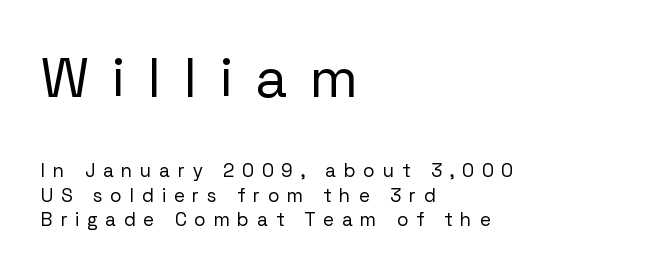
Q: Is the text bold? A: No.
Q: Is the text italic (slanted)? A: No, it is upright.
Q: Is the typeface a serif or a sans-serif typeface? A: Sans-serif.
Q: Is the text underlined? A: No.
Q: How is the paragraph aligned? A: Left-aligned.
Q: Is the spacing between letters normal or unusually wide? A: Unusually wide.
Q: Is the spacing between lines tight, normal or loose? A: Normal.
Q: Which block of text is set in a larger size, the first (top) or the second (bottom)? A: The first (top) one.
Q: Width (condensed, normal, or wide)? A: Normal.
Q: Stroke contrast? A: Low.
Q: x-height? A: Medium.
Q: Monospaced? A: No.
